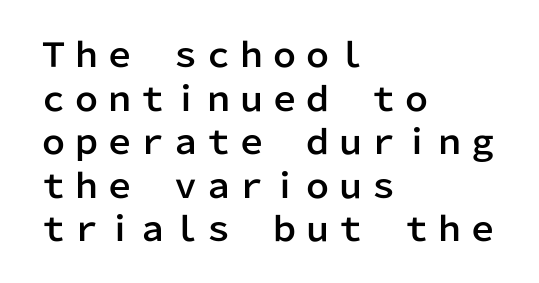
Q: Is the text italic (slanted)? A: No, it is upright.
Q: Is the typeface a serif or a sans-serif typeface? A: Sans-serif.
Q: Is the text underlined? A: No.
Q: How is the paragraph aligned? A: Left-aligned.
Q: Is the spacing between letters normal or unusually wide? A: Normal.
Q: Is the spacing between lines tight, normal or loose? A: Normal.
Q: Width (condensed, normal, or wide)? A: Normal.
Q: Stroke contrast? A: Low.
Q: x-height? A: Medium.
Q: Monospaced? A: No.
